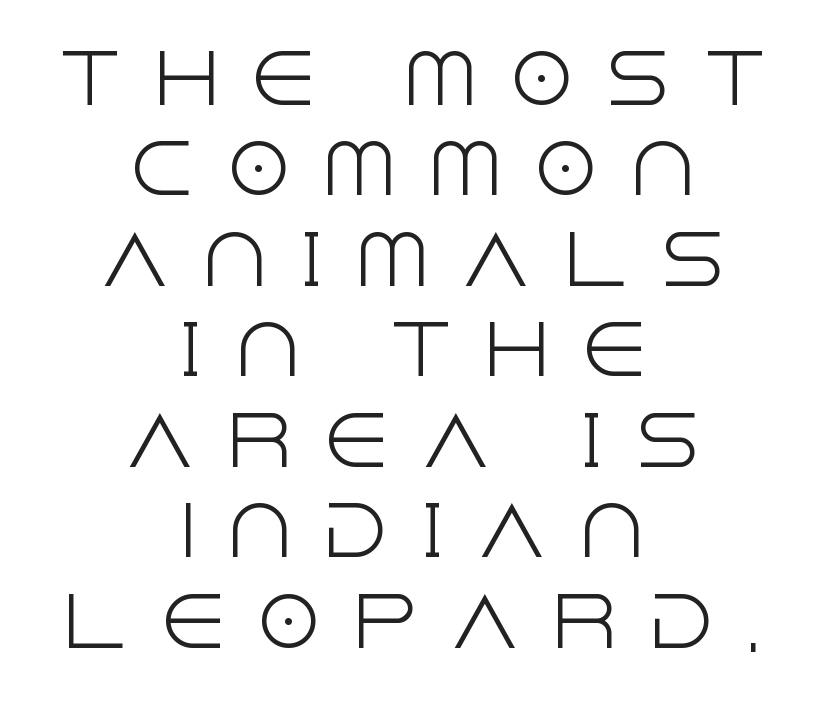
{"serif": "no", "italic": "no", "bold": "no", "weight": "light", "width": "normal", "x_height": "large", "monospaced": "no", "underline": "no", "align": "center", "line_spacing": "normal", "line_spacing_ratio": 1.35, "letter_spacing": "wide", "letter_spacing_em": 0.44, "glyph_px": 67}
